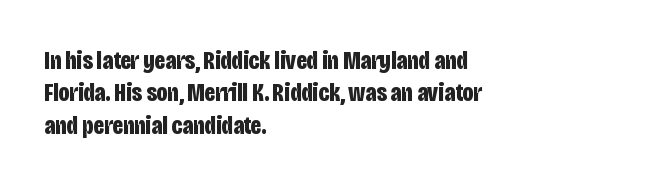
The image shows 26 px bold type, upright; set left-aligned, normal line spacing (1.25x), normal letter spacing, not underlined.
